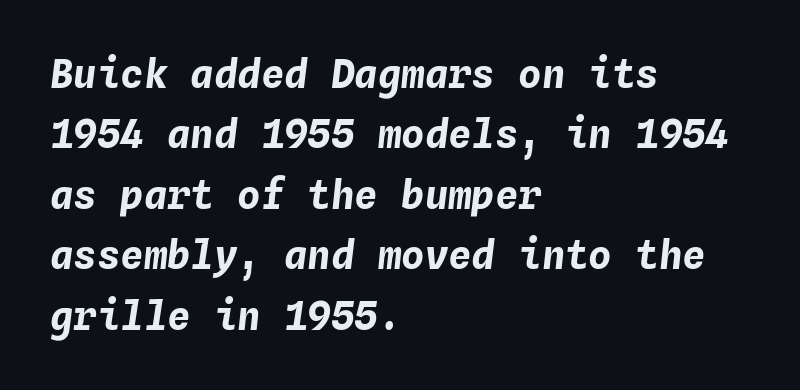
Look at the stroke-to-counter ratio: heavy, a bold. No word sits above an underline. The rendering uses a moderate line-height, typical for paragraphs. Nothing unusual about the tracking: characters are spaced as the font intends. This sample uses an oblique cut, with every glyph tilted off the vertical. This rendering uses left alignment, leaving the right contour irregular.
